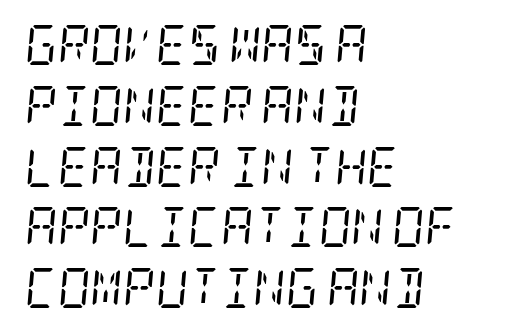
{"serif": "yes", "italic": "yes", "lean": "right", "slant_degrees": 5, "bold": "no", "weight": "regular", "width": "condensed", "stroke_contrast": "low", "x_height": "large", "underline": "no", "align": "left", "line_spacing": "normal", "line_spacing_ratio": 1.52, "letter_spacing": "normal", "letter_spacing_em": 0.0, "glyph_px": 40}
